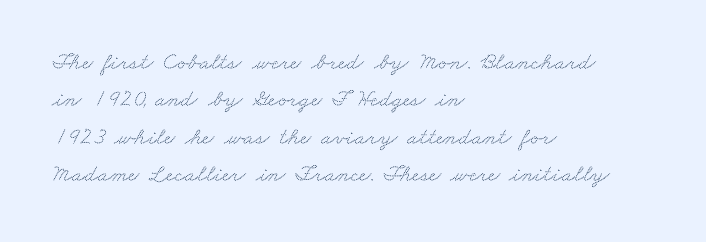
{"underline": "no", "align": "left", "line_spacing": "normal", "line_spacing_ratio": 1.56, "letter_spacing": "normal", "letter_spacing_em": 0.0, "glyph_px": 24}
